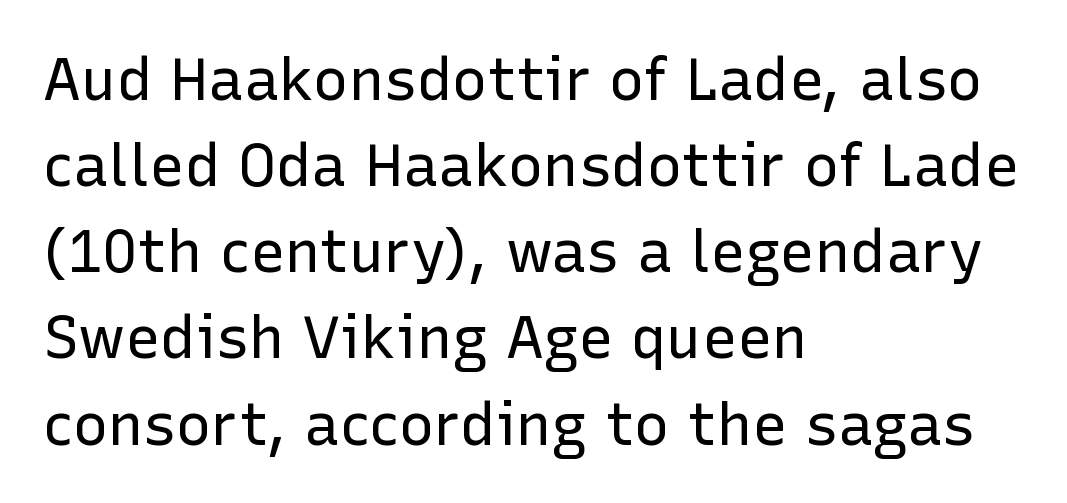
Q: Is the text bold? A: No.
Q: Is the text italic (slanted)? A: No, it is upright.
Q: Is the typeface a serif or a sans-serif typeface? A: Sans-serif.
Q: Is the text underlined? A: No.
Q: How is the paragraph aligned? A: Left-aligned.
Q: Is the spacing between letters normal or unusually wide? A: Normal.
Q: Is the spacing between lines tight, normal or loose? A: Normal.
Q: Width (condensed, normal, or wide)? A: Normal.
Q: Stroke contrast? A: Low.
Q: x-height? A: Medium.
Q: Monospaced? A: No.
